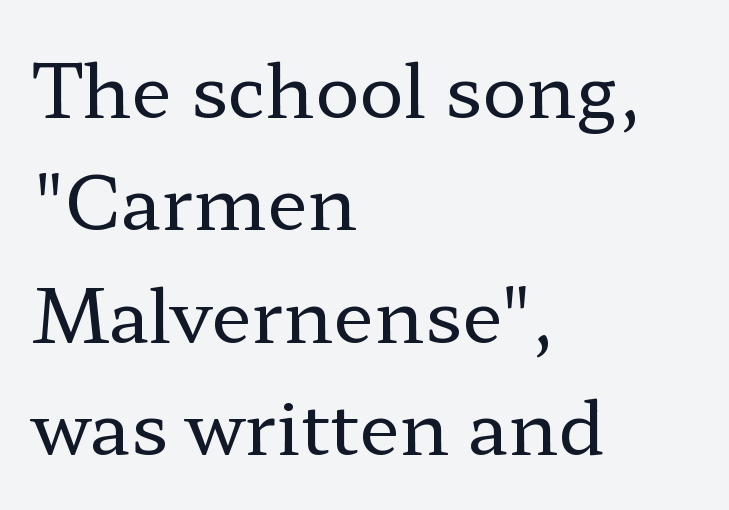
{"serif": "yes", "italic": "no", "bold": "no", "weight": "regular", "width": "wide", "stroke_contrast": "low", "x_height": "medium", "monospaced": "no", "underline": "no", "align": "left", "line_spacing": "normal", "line_spacing_ratio": 1.52, "letter_spacing": "normal", "letter_spacing_em": 0.0, "glyph_px": 74}
